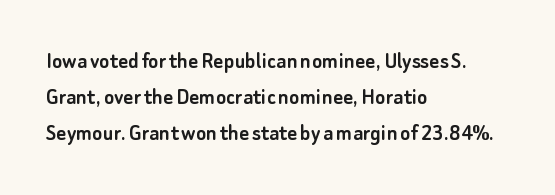
The image shows 24 px text type, upright; set left-aligned, normal line spacing (1.51x), normal letter spacing, not underlined.
